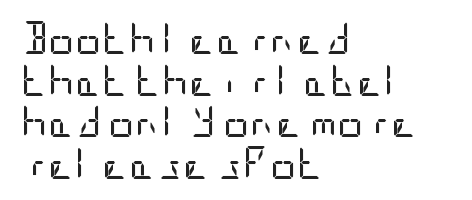
The image shows 33 px regular-weight, condensed sans-serif type, upright; set left-aligned, normal line spacing (1.26x), normal letter spacing, not underlined; low stroke contrast and a large x-height.
